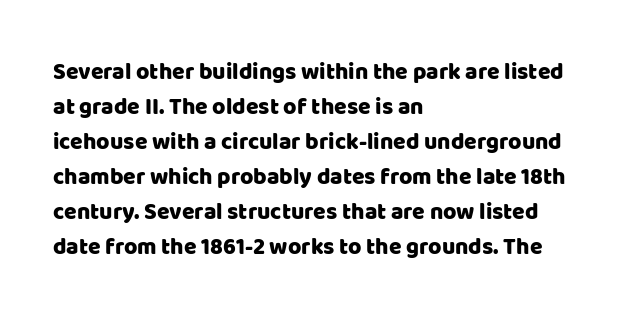
Left-aligned paragraph, ragged on the right. This sample uses an upright cut, with every glyph sitting square on the baseline. Only glyphs here, with clear space below each row. In terms of letterspacing, this is plain default setting. The line-height multiplier appears to be the usual default.
